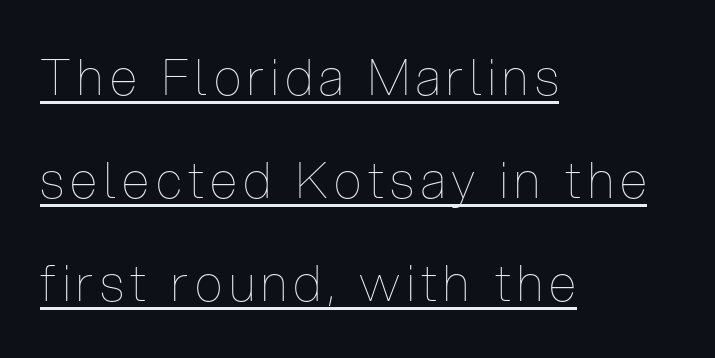
The image shows 50 px thin, condensed type, upright; set left-aligned, loose line spacing (2.06x), underlined; low stroke contrast and a medium x-height.
